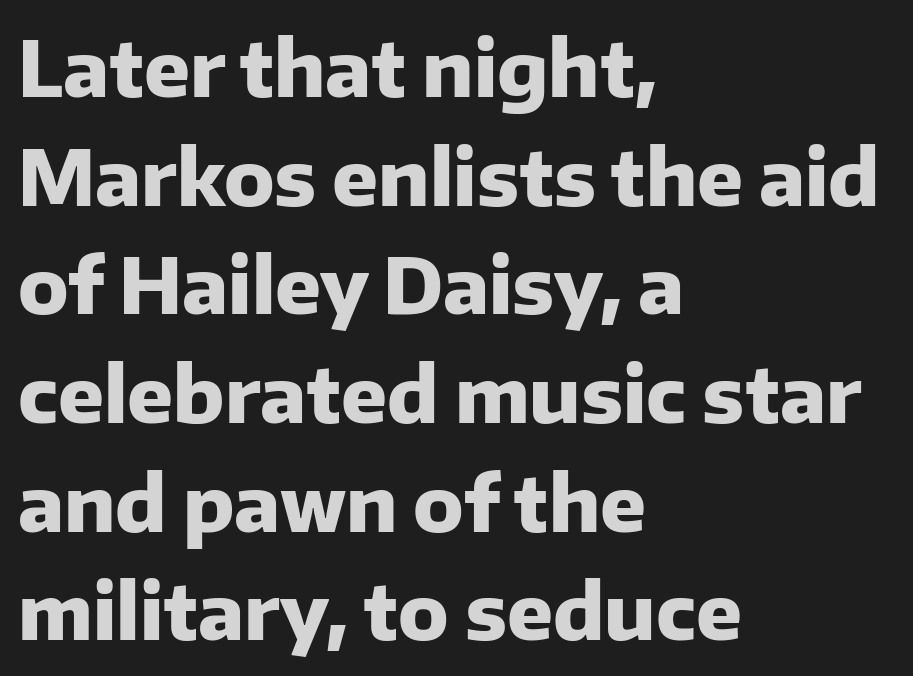
The space beneath each line is pristine and unruled. Short note: letters normally spaced. The face used here has the dense, thick strokes of a bold. What kind of face is this? One without serifs — a sans. Compared with typical paragraphs, the rows here are spaced about the same. Proportional: the letters do not fall into vertical columns.
